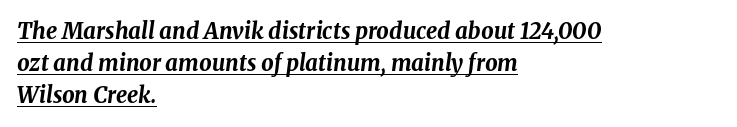
The image shows 22 px bold type, italic (leaning right); set left-aligned, normal line spacing (1.46x), normal letter spacing, underlined.
